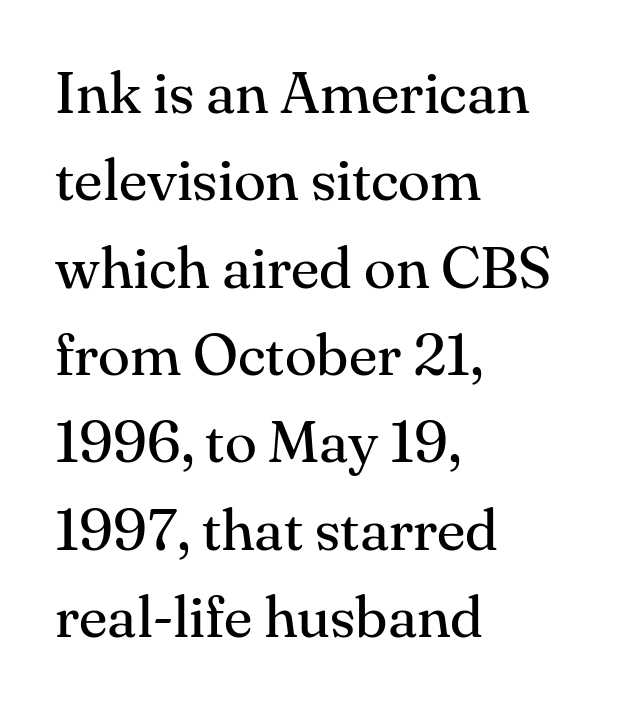
{"serif": "yes", "italic": "no", "bold": "no", "weight": "regular", "width": "normal", "stroke_contrast": "medium", "x_height": "small", "monospaced": "no", "underline": "no", "align": "left", "line_spacing": "normal", "line_spacing_ratio": 1.48, "letter_spacing": "normal", "letter_spacing_em": 0.0, "glyph_px": 59}
